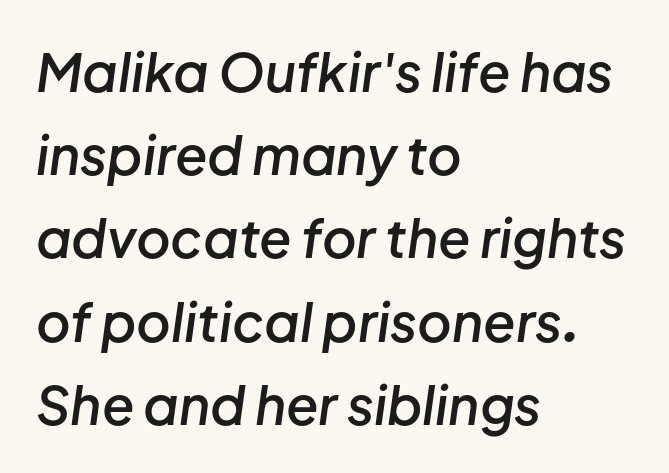
{"italic": "yes", "lean": "right", "slant_degrees": 8, "bold": "semi", "weight": "semibold", "width": "normal", "stroke_contrast": "low", "x_height": "medium", "monospaced": "no", "underline": "no", "align": "left", "line_spacing": "normal", "line_spacing_ratio": 1.57, "letter_spacing": "normal", "letter_spacing_em": 0.0, "glyph_px": 53}
